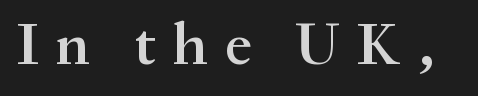
{"serif": "yes", "italic": "no", "bold": "semi", "weight": "semibold", "width": "normal", "stroke_contrast": "medium", "x_height": "small", "monospaced": "no", "underline": "no", "letter_spacing": "wide", "letter_spacing_em": 0.27, "glyph_px": 61}
